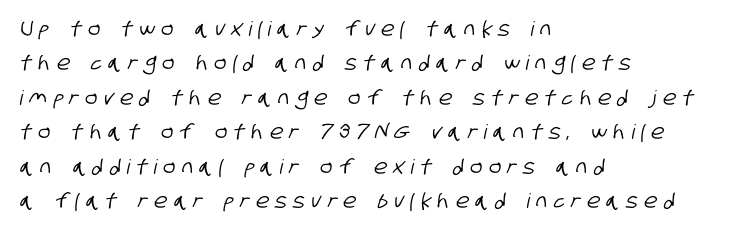
The image shows 20 px text type; set left-aligned, line spacing 1.72x, unusually wide letter spacing (+0.33 em), not underlined.
